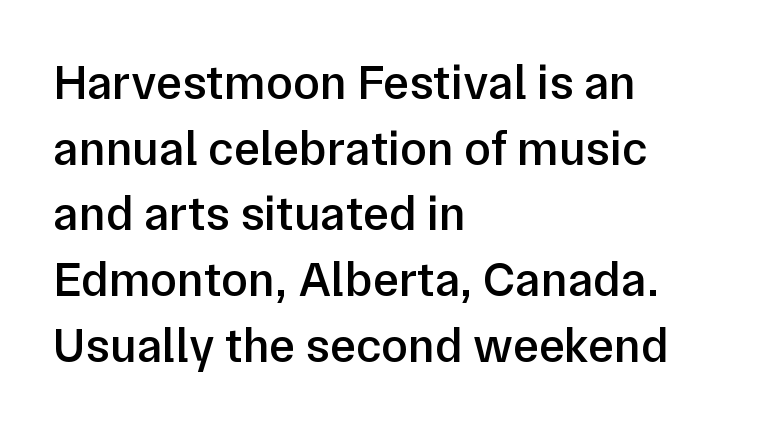
Check where the strokes stop: nothing finishes them off — pure sans. Words appear dense and cohesive because spacing is normal. Left-aligned paragraph, ragged on the right. This is moderately heavy type, rendered in semibold. The rows are spaced the way most documents space them. Looks like regular typesetting: each glyph gets only the width it needs.
